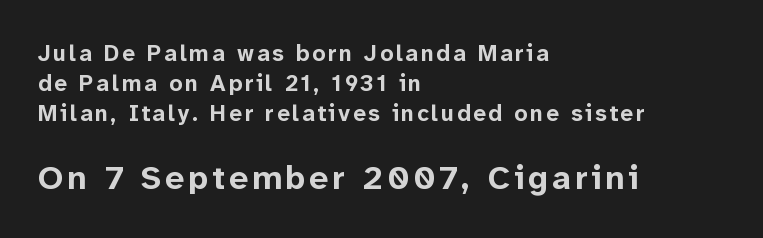
These words are printed bold, with thick strokes throughout. Bigger letters appear in the bottom chunk; the top chunk is reduced. Check the space under the baseline: it is left empty. Vertical spacing — default.
